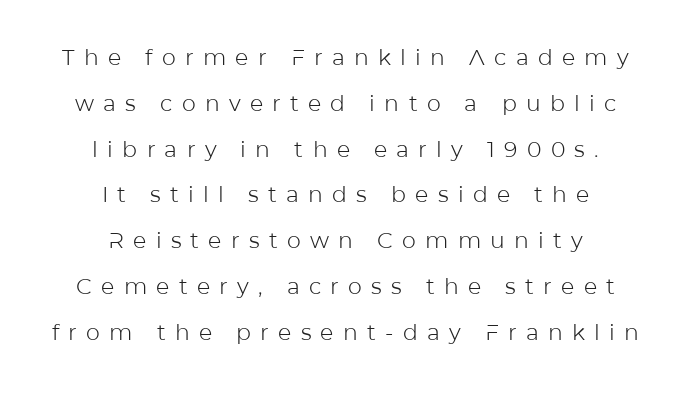
Q: Is the text bold? A: No.
Q: Is the text italic (slanted)? A: No, it is upright.
Q: Is the text underlined? A: No.
Q: How is the paragraph aligned? A: Centered.
Q: Is the spacing between letters normal or unusually wide? A: Unusually wide.
Q: Is the spacing between lines tight, normal or loose? A: Loose.
